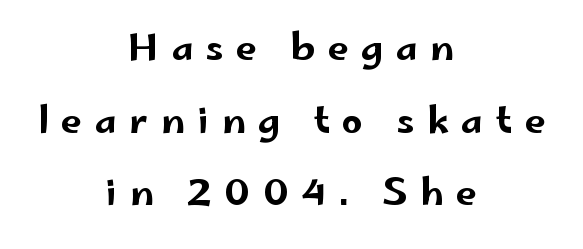
The image shows 37 px wide sans-serif type, upright; set centered, loose line spacing (1.96x), unusually wide letter spacing (+0.34 em), not underlined; low stroke contrast and a small x-height.
